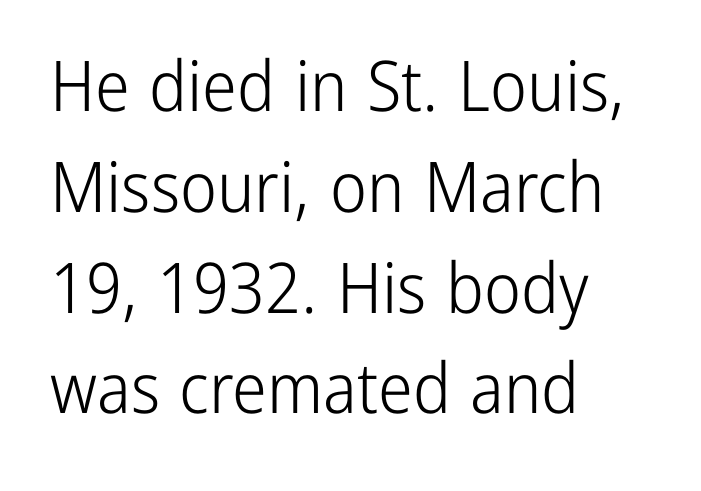
The image shows 70 px light, condensed sans-serif type, upright; set left-aligned, normal line spacing (1.44x), normal letter spacing, not underlined; low stroke contrast and a medium x-height.
